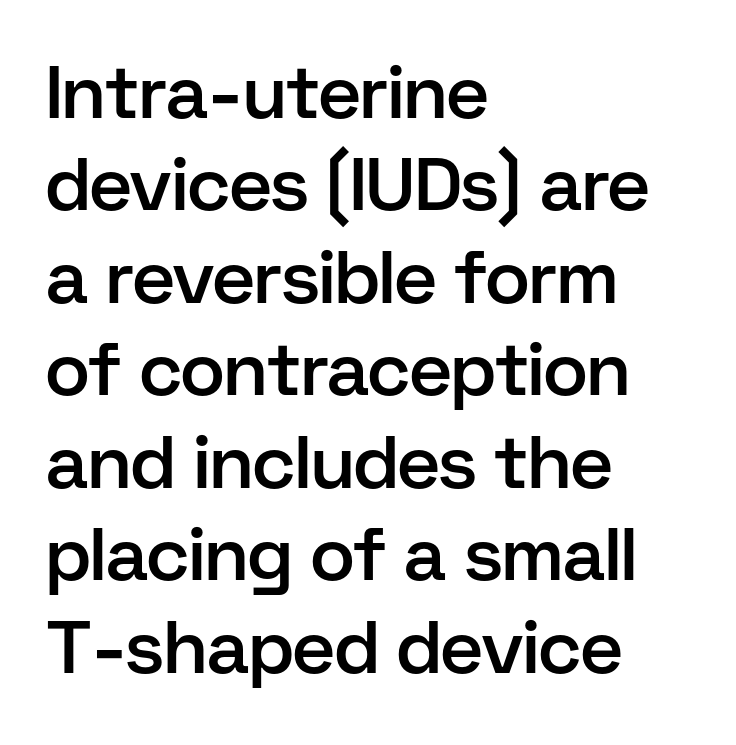
The image shows 74 px semibold sans-serif type, upright; set left-aligned, normal line spacing (1.25x), normal letter spacing, not underlined; low stroke contrast and a medium x-height.
